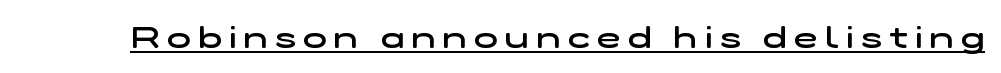
Observe the wide spacing: letters keep a clear distance from each other. Think of a printed novel: that variable character pitch is what you see here. Every letter is mildly thick-stroked: semibold rather than bold. Does a line run under the words? Yes, clearly.
